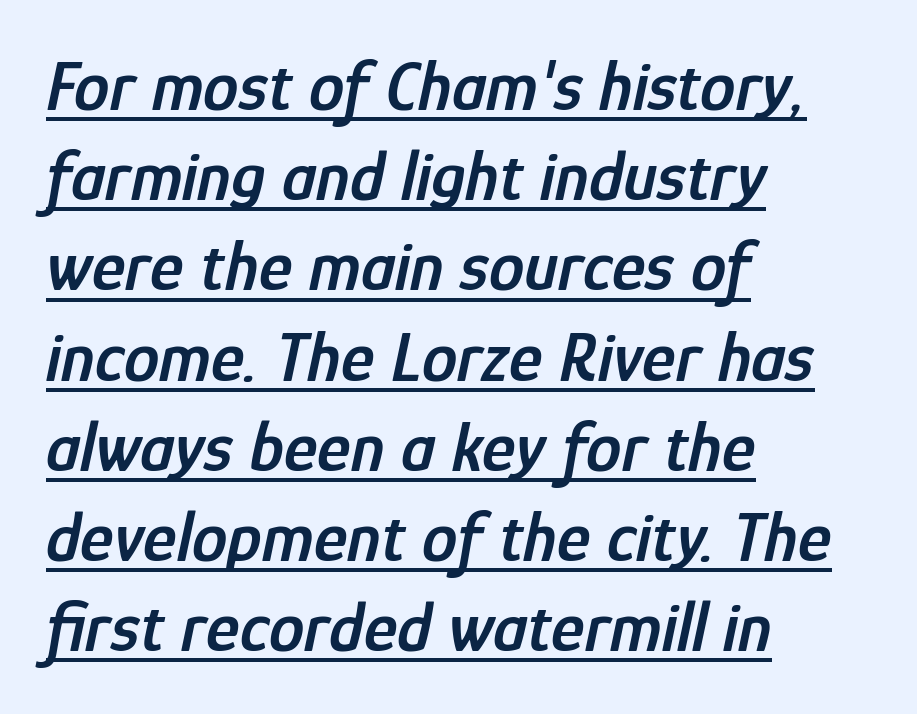
The image shows 71 px semibold, condensed type, italic (leaning right); set left-aligned, normal line spacing (1.27x), normal letter spacing, underlined; low stroke contrast and a medium x-height.
